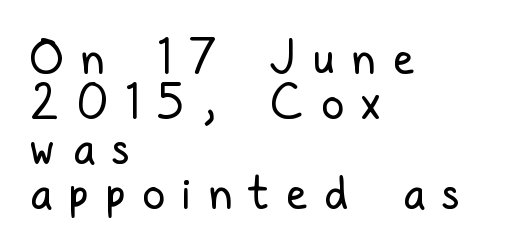
The image shows 46 px regular-weight, condensed sans-serif type, upright; set left-aligned, tight line spacing (0.98x), unusually wide letter spacing (+0.38 em), not underlined; low stroke contrast and a medium x-height.
